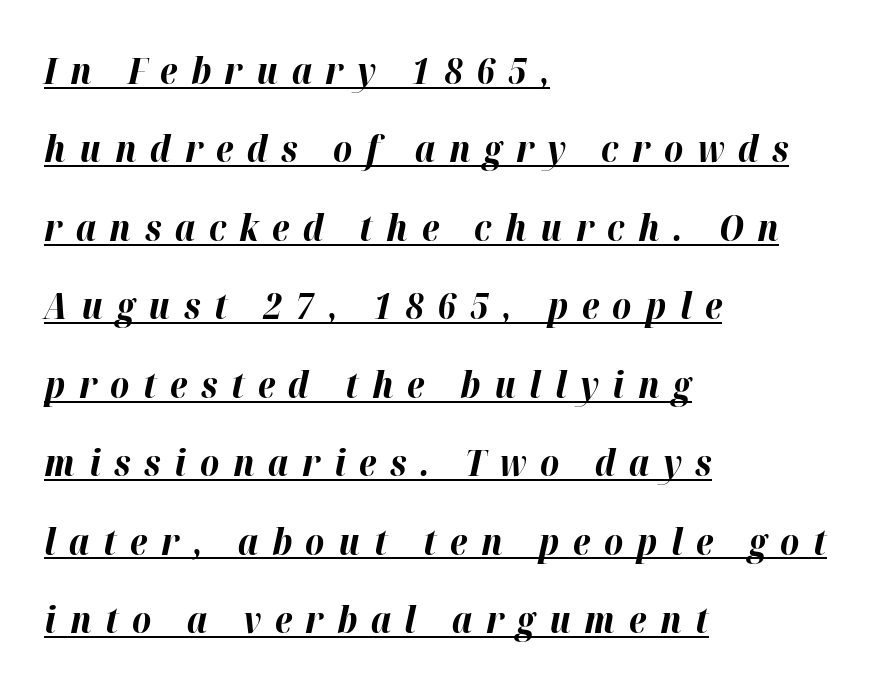
{"italic": "yes", "lean": "right", "slant_degrees": 12, "bold": "yes", "weight": "bold", "width": "normal", "stroke_contrast": "high", "x_height": "medium", "monospaced": "no", "underline": "yes", "align": "left", "line_spacing": "loose", "line_spacing_ratio": 2.12, "letter_spacing": "wide", "letter_spacing_em": 0.37, "glyph_px": 37}
